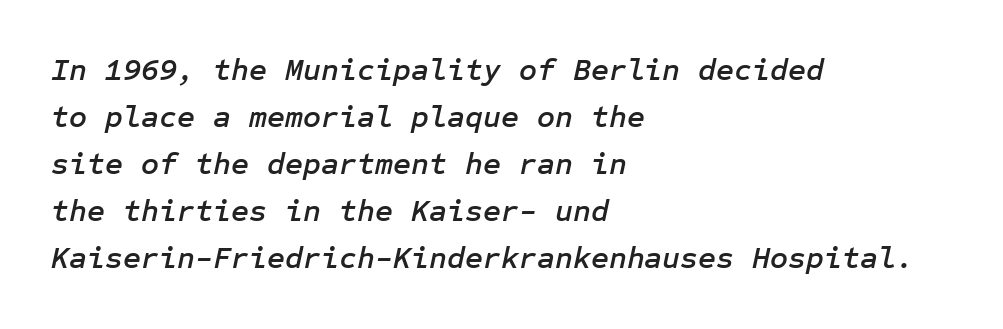
The image shows 31 px text type, italic (leaning right); set left-aligned, normal line spacing (1.52x), normal letter spacing, not underlined; low stroke contrast and a medium x-height.
